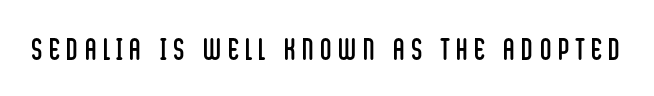
The image shows 31 px regular-weight, condensed sans-serif type, upright; set unusually wide letter spacing (+0.22 em), not underlined; low stroke contrast and a large x-height.
